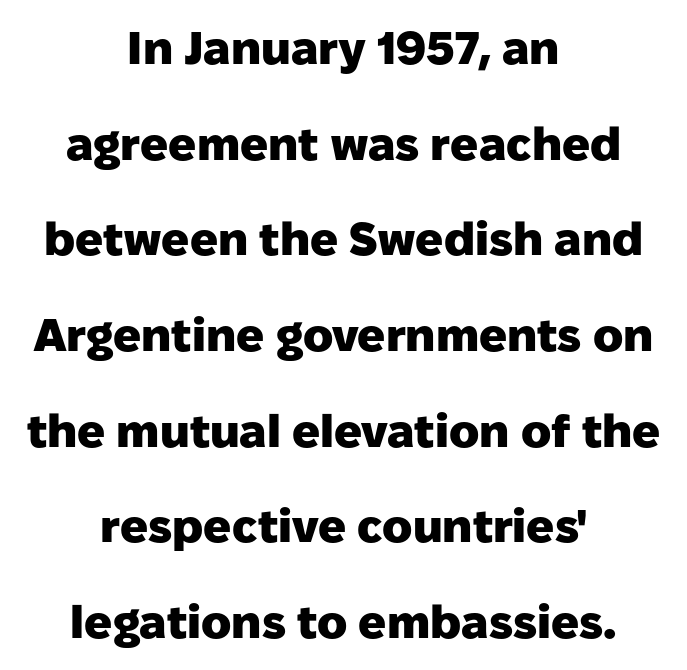
Q: Is the text bold? A: Yes.
Q: Is the text italic (slanted)? A: No, it is upright.
Q: Is the typeface a serif or a sans-serif typeface? A: Sans-serif.
Q: Is the text underlined? A: No.
Q: How is the paragraph aligned? A: Centered.
Q: Is the spacing between letters normal or unusually wide? A: Normal.
Q: Is the spacing between lines tight, normal or loose? A: Loose.
Q: Width (condensed, normal, or wide)? A: Normal.
Q: Stroke contrast? A: Low.
Q: x-height? A: Medium.
Q: Monospaced? A: No.
